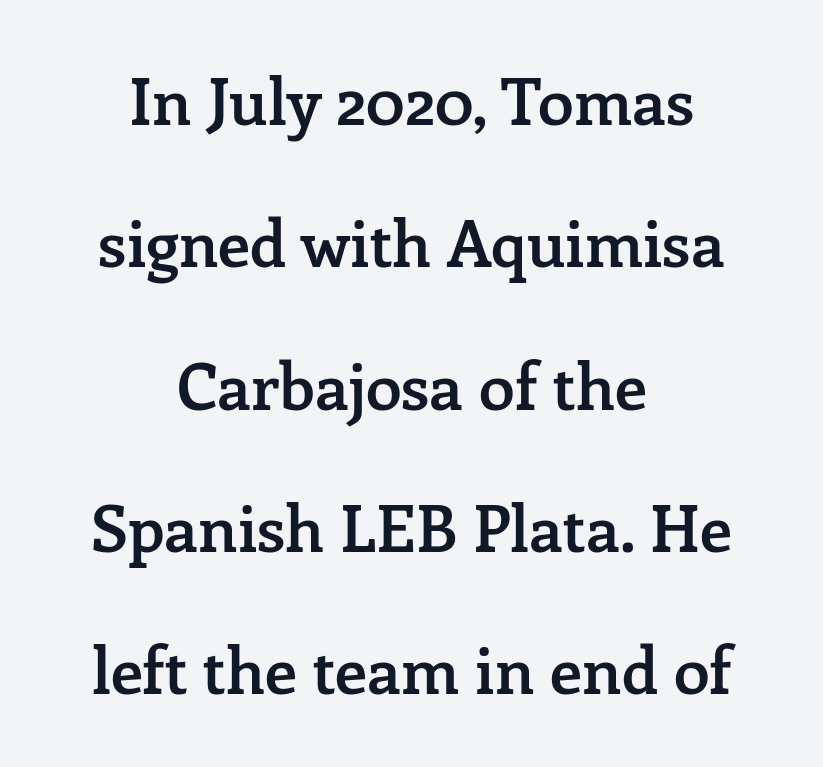
Is there any slant? The stems are plumb. Nobody touched the tracking dial on this one. Whoever set this chose breathing room over compactness in the vertical rhythm. Do the characters align in a grid? No, the font is proportional. Descender tails drop into unmarked territory. Serif or sans? Serif — the stroke terminals have little feet.
